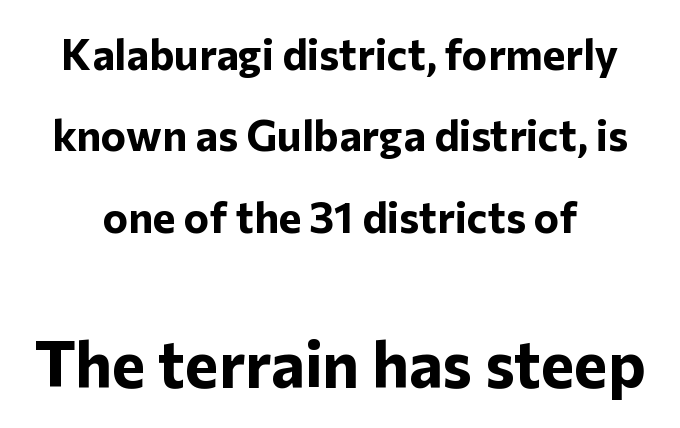
The image shows 64 px bold sans-serif type, upright; set centered, line spacing 1.89x, normal letter spacing, not underlined; the second (bottom) block is 1.49x larger; low stroke contrast and a medium x-height.
